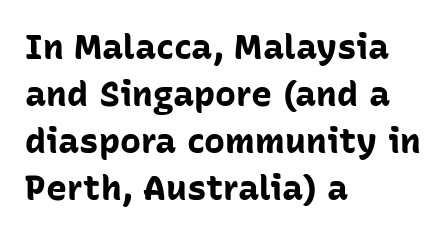
The image shows 35 px bold sans-serif type, upright; set left-aligned, normal line spacing (1.34x), normal letter spacing, not underlined; low stroke contrast and a medium x-height.
